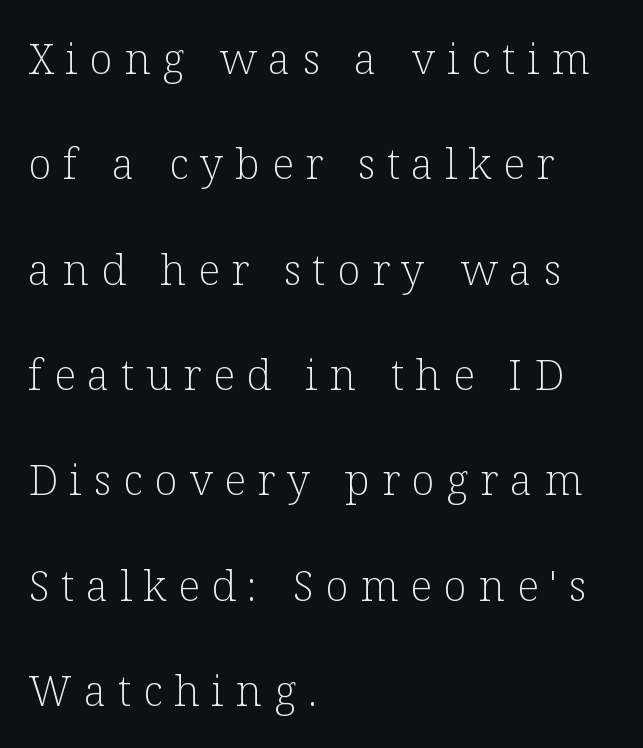
{"serif": "yes", "italic": "no", "bold": "no", "weight": "light", "width": "normal", "stroke_contrast": "low", "x_height": "medium", "monospaced": "no", "underline": "no", "align": "left", "line_spacing": "loose", "line_spacing_ratio": 2.45, "letter_spacing": "wide", "letter_spacing_em": 0.27, "glyph_px": 43}
